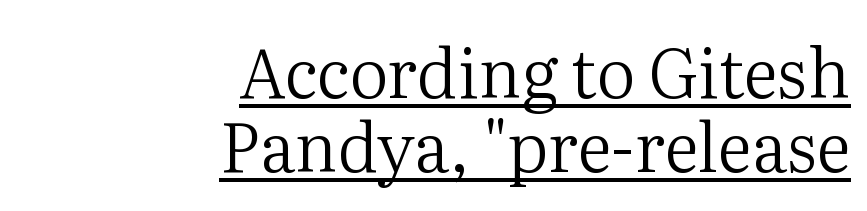
The image shows 68 px regular-weight serif type, upright; set right-aligned, tight line spacing (1.09x), normal letter spacing, underlined; medium stroke contrast and a medium x-height.
